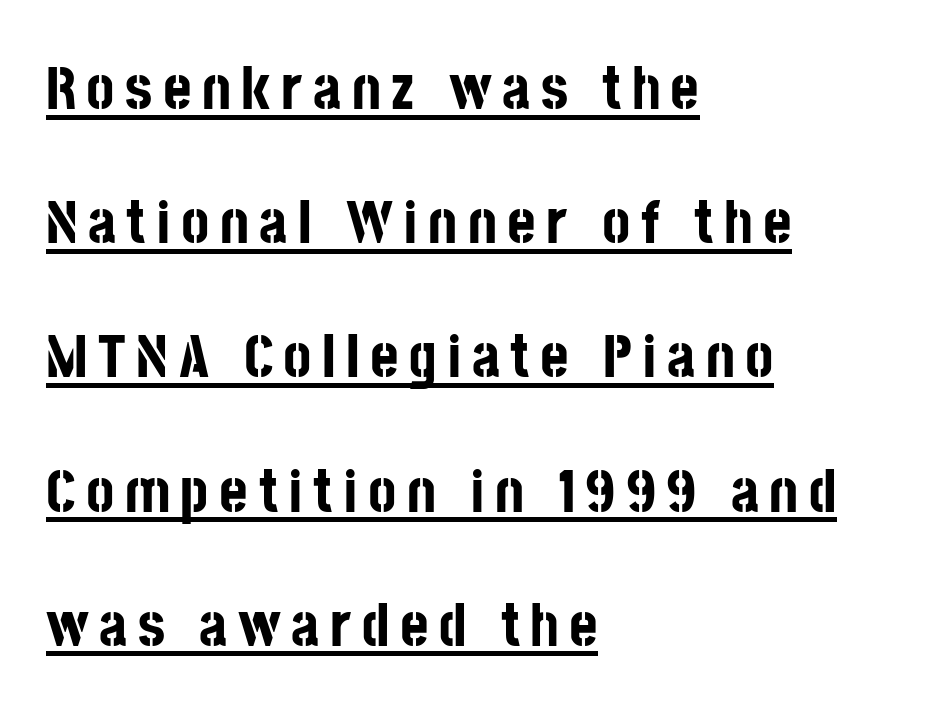
{"serif": "no", "italic": "no", "bold": "yes", "weight": "bold", "width": "condensed", "stroke_contrast": "low", "x_height": "large", "monospaced": "no", "underline": "yes", "align": "left", "line_spacing": "loose", "line_spacing_ratio": 2.2, "glyph_px": 61}
